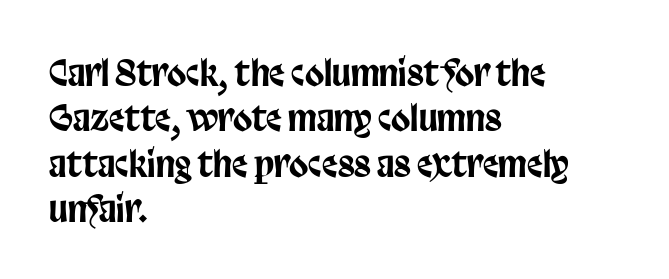
The image shows 35 px condensed sans-serif type, upright; set left-aligned, normal line spacing (1.3x), normal letter spacing, not underlined; low stroke contrast and a large x-height.
